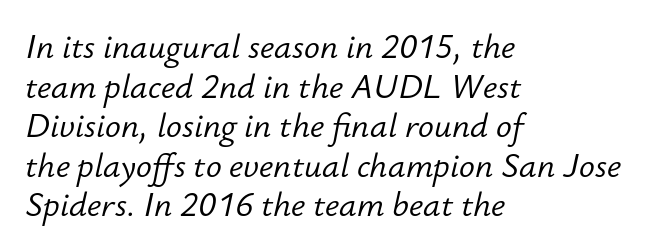
Where is the straight margin? On the left. Anything drawn beneath the words? Only blank space. There's an unmistakable incline to the writing here. This reads as an unemphasized weight, regular at the heaviest. Standard letterfit; no display-style spreading of the glyphs. Here the designer chose a conventional face with non-uniform glyph widths.
